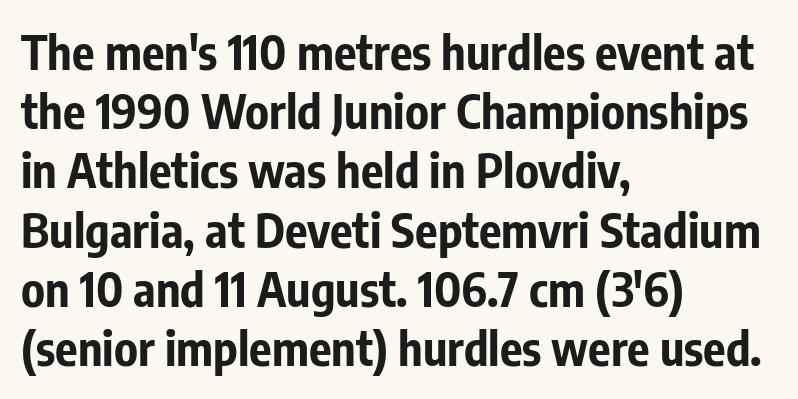
The image shows 47 px bold, condensed sans-serif type, upright; set left-aligned, normal line spacing (1.26x), normal letter spacing, not underlined; low stroke contrast and a medium x-height.
